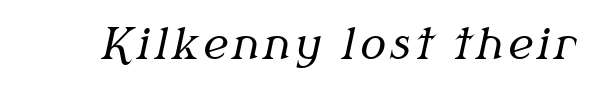
Do the characters align in a grid? No, the font is proportional. The baseline area is clear. Yep, that's italic — everything's leaning. Note: serifs present on the glyphs.
